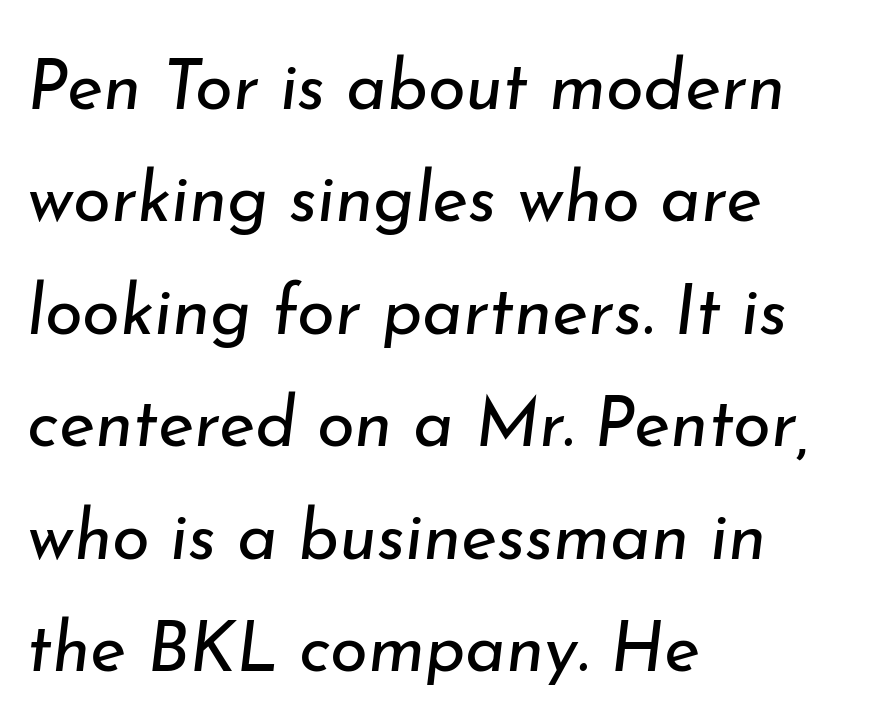
Q: Is the text bold? A: No.
Q: Is the text italic (slanted)? A: Yes, it leans right by about 7 degrees.
Q: Is the text underlined? A: No.
Q: How is the paragraph aligned? A: Left-aligned.
Q: Is the spacing between letters normal or unusually wide? A: Normal.
Q: Is the spacing between lines tight, normal or loose? A: Normal.
Q: Width (condensed, normal, or wide)? A: Normal.
Q: Stroke contrast? A: Low.
Q: x-height? A: Small.
Q: Monospaced? A: No.
